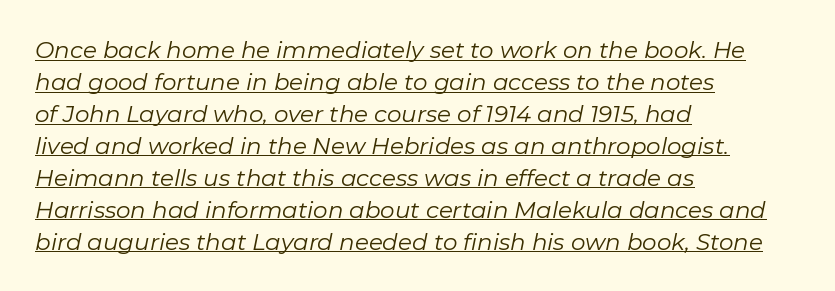
The lettering tilts uniformly, giving the passage an italic look. The typesetter has applied underlining to the passage shown. The paragraph shown leans on its left margin. Honestly, the letter spacing is just normal — you wouldn't notice it.
